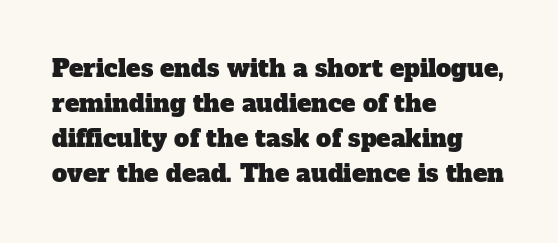
The image shows 24 px text type; set left-aligned, normal line spacing (1.46x), normal letter spacing, not underlined.
